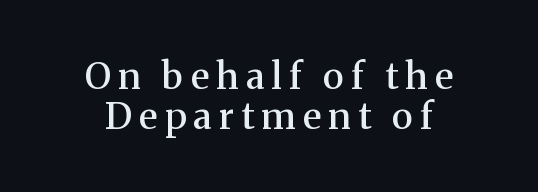
Q: Is the text bold? A: Semi-bold.
Q: Is the text italic (slanted)? A: No, it is upright.
Q: Is the typeface a serif or a sans-serif typeface? A: Serif.
Q: Is the text underlined? A: No.
Q: How is the paragraph aligned? A: Centered.
Q: Is the spacing between lines tight, normal or loose? A: Tight.
Q: Width (condensed, normal, or wide)? A: Normal.
Q: Stroke contrast? A: Medium.
Q: x-height? A: Medium.
Q: Monospaced? A: No.
